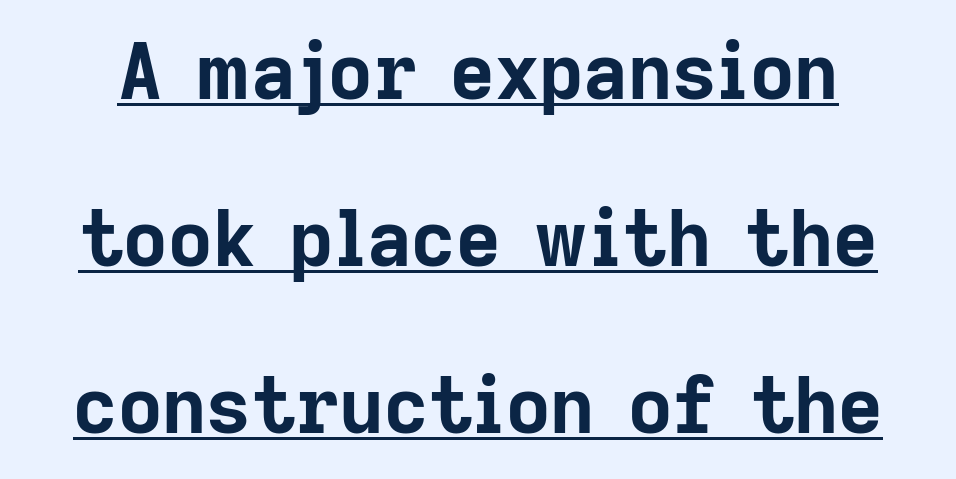
The image shows 77 px bold sans-serif type, upright; set loose line spacing (2.17x), normal letter spacing, underlined; low stroke contrast and a medium x-height.
